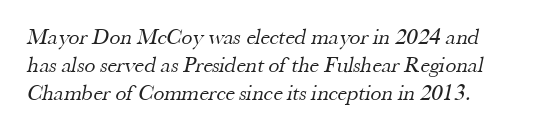
The image shows 22 px text type; set normal line spacing (1.28x), normal letter spacing, not underlined.
